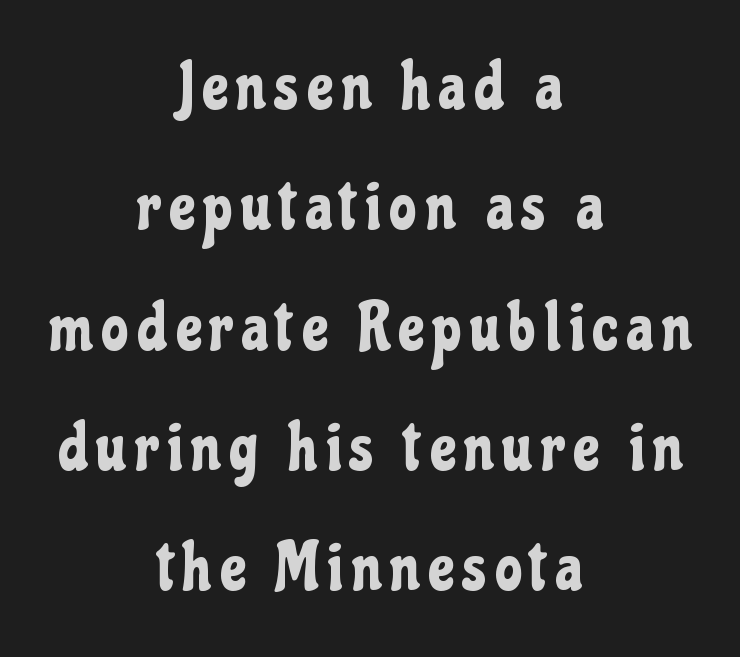
Q: Is the text italic (slanted)? A: No, it is upright.
Q: Is the typeface a serif or a sans-serif typeface? A: Sans-serif.
Q: Is the text underlined? A: No.
Q: How is the paragraph aligned? A: Centered.
Q: Width (condensed, normal, or wide)? A: Condensed.
Q: Stroke contrast? A: Low.
Q: x-height? A: Medium.
Q: Monospaced? A: No.
